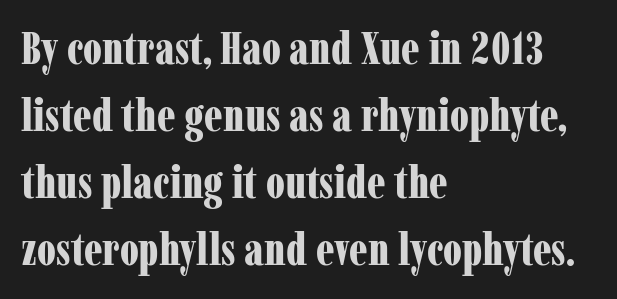
Glyph-to-glyph distance matches everyday printed text. The font family rendered here belongs to the serif group. The baseline area is clear. Looks like regular typesetting: each glyph gets only the width it needs. Layout note: lines flush left. Notice how the stems are strictly vertical — no italics here.
